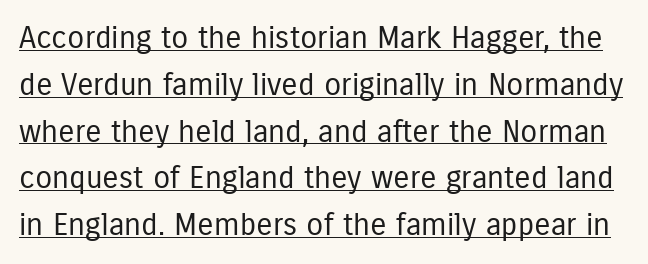
Q: Is the text bold? A: No.
Q: Is the text italic (slanted)? A: No, it is upright.
Q: Is the typeface a serif or a sans-serif typeface? A: Sans-serif.
Q: Is the text underlined? A: Yes.
Q: Is the spacing between letters normal or unusually wide? A: Normal.
Q: Is the spacing between lines tight, normal or loose? A: Normal.
Q: Width (condensed, normal, or wide)? A: Condensed.
Q: Stroke contrast? A: Low.
Q: x-height? A: Medium.
Q: Monospaced? A: No.
